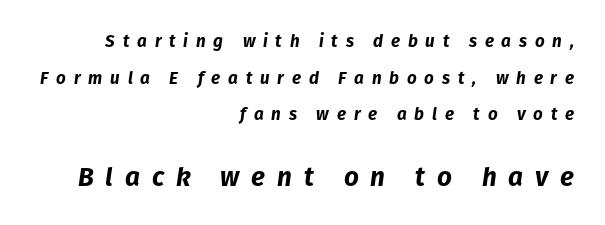
{"italic": "yes", "lean": "right", "slant_degrees": 8, "bold": "yes", "underline": "no", "align": "right", "line_spacing": "loose", "line_spacing_ratio": 2.15, "letter_spacing": "wide", "letter_spacing_em": 0.46, "larger_block": "second", "size_ratio": 1.53, "glyph_px": 26}
